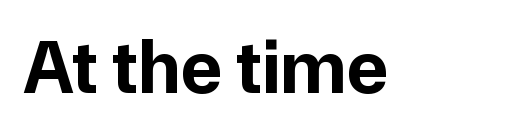
Q: Is the text bold? A: Yes.
Q: Is the text italic (slanted)? A: No, it is upright.
Q: Is the typeface a serif or a sans-serif typeface? A: Sans-serif.
Q: Is the text underlined? A: No.
Q: Is the spacing between letters normal or unusually wide? A: Normal.
Q: Width (condensed, normal, or wide)? A: Normal.
Q: Stroke contrast? A: Low.
Q: x-height? A: Medium.
Q: Monospaced? A: No.
